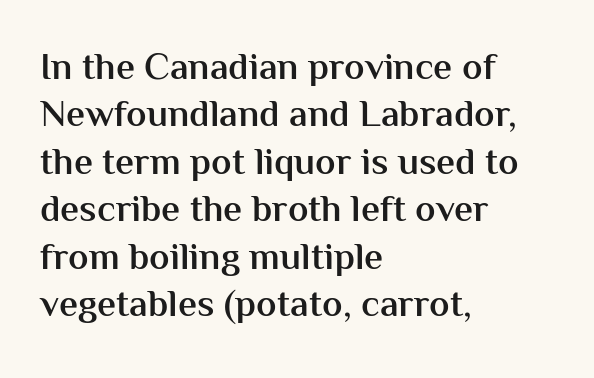
{"serif": "no", "italic": "no", "bold": "semi", "weight": "semibold", "width": "normal", "stroke_contrast": "medium", "x_height": "medium", "monospaced": "no", "underline": "no", "align": "left", "line_spacing": "normal", "line_spacing_ratio": 1.25, "letter_spacing": "normal", "letter_spacing_em": 0.0, "glyph_px": 38}
